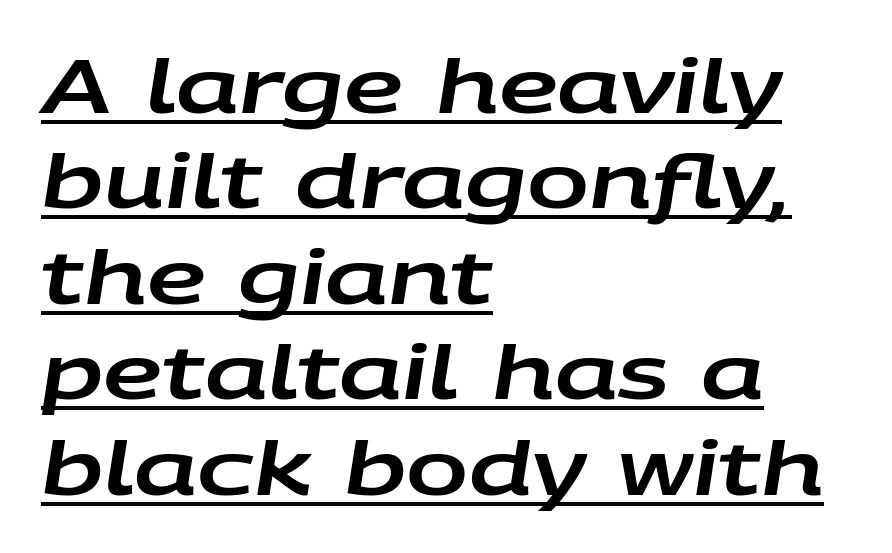
Does the copy run flush right? No — it runs flush left. Character widths vary here, with narrow letters taking less room than wide ones. Tracking here is standard; glyphs follow each other at the usual distance. Every word sits above its own underline.
